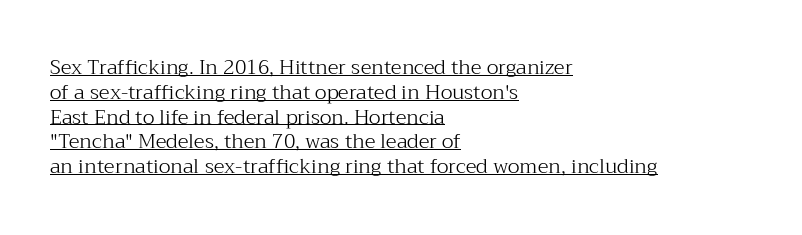
{"italic": "no", "bold": "no", "underline": "yes", "align": "left", "line_spacing_ratio": 1.24, "letter_spacing": "normal", "letter_spacing_em": 0.0, "glyph_px": 20}
